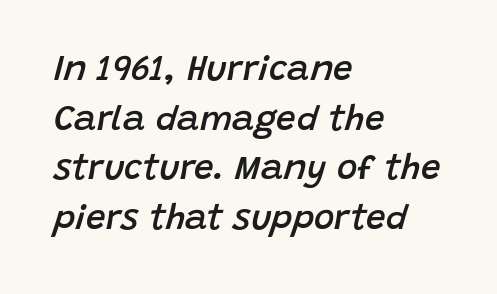
{"italic": "yes", "lean": "right", "slant_degrees": 15, "bold": "semi", "weight": "semibold", "width": "normal", "stroke_contrast": "low", "x_height": "large", "monospaced": "no", "underline": "no", "align": "left", "line_spacing": "normal", "line_spacing_ratio": 1.42, "letter_spacing": "normal", "letter_spacing_em": 0.0, "glyph_px": 35}
